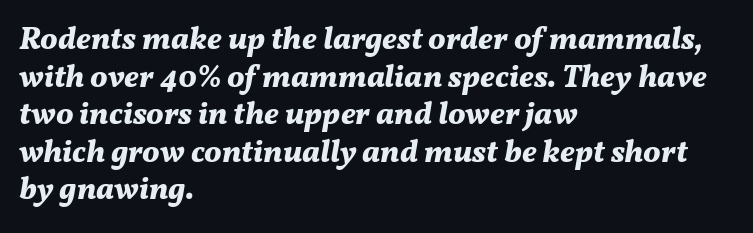
{"italic": "yes", "lean": "right", "slant_degrees": 11, "bold": "yes", "weight": "bold", "width": "normal", "stroke_contrast": "medium", "x_height": "medium", "monospaced": "no", "underline": "no", "align": "left", "line_spacing_ratio": 1.21, "letter_spacing": "normal", "letter_spacing_em": 0.0, "glyph_px": 31}
